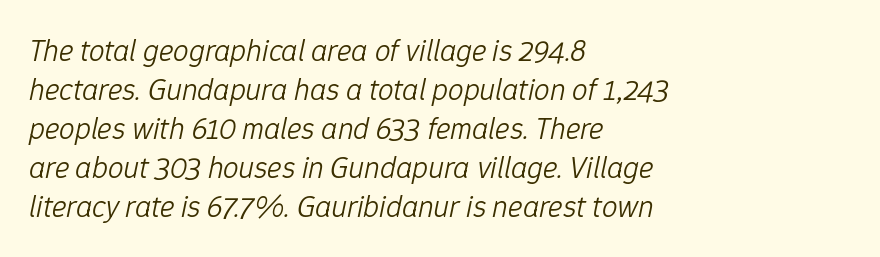
The rendering uses natural spacing where letterforms have individual widths. Only glyphs here, with clear space below each row. Typeset ragged right — the left edge is the straight one. Every character sits at an angle, as italics do.
